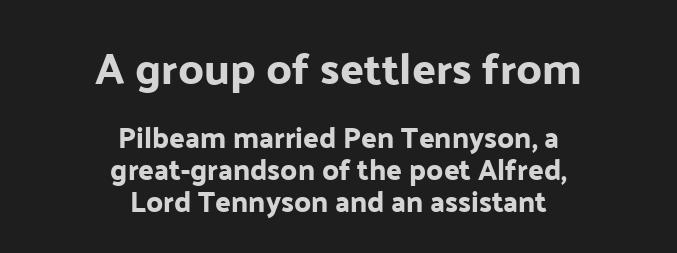
{"serif": "no", "italic": "no", "width": "normal", "stroke_contrast": "low", "x_height": "medium", "monospaced": "no", "underline": "no", "align": "center", "line_spacing": "tight", "line_spacing_ratio": 1.11, "letter_spacing": "normal", "letter_spacing_em": 0.0, "larger_block": "first", "size_ratio": 1.52, "glyph_px": 44}
